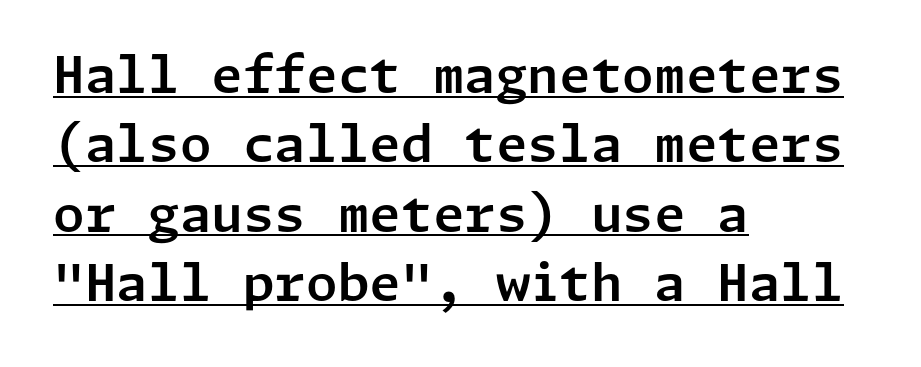
Q: Is the text italic (slanted)? A: No, it is upright.
Q: Is the typeface a serif or a sans-serif typeface? A: Sans-serif.
Q: Is the text underlined? A: Yes.
Q: How is the paragraph aligned? A: Left-aligned.
Q: Is the spacing between letters normal or unusually wide? A: Normal.
Q: Is the spacing between lines tight, normal or loose? A: Normal.
Q: Width (condensed, normal, or wide)? A: Normal.
Q: Stroke contrast? A: Low.
Q: x-height? A: Medium.
